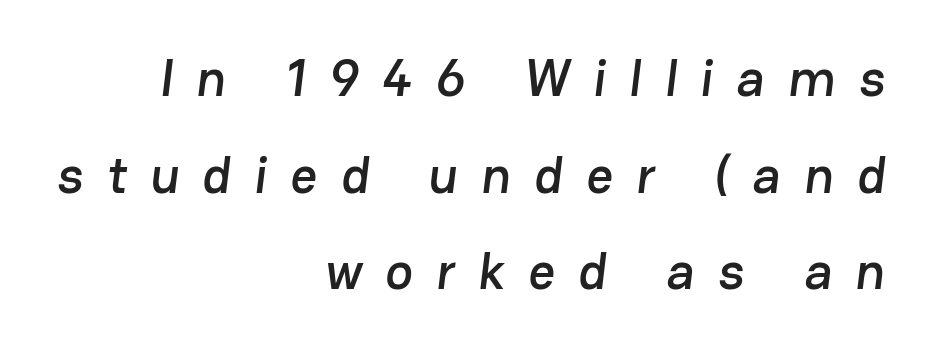
The image shows 52 px sans-serif type; set right-aligned, line spacing 1.86x, unusually wide letter spacing (+0.45 em), not underlined; low stroke contrast and a medium x-height.
